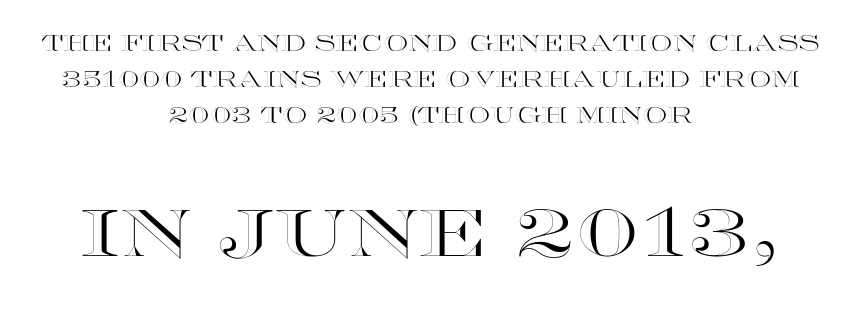
{"italic": "no", "width": "wide", "x_height": "large", "monospaced": "no", "underline": "no", "align": "center", "line_spacing": "normal", "line_spacing_ratio": 1.63, "letter_spacing": "normal", "letter_spacing_em": 0.0, "larger_block": "second", "size_ratio": 3.0, "glyph_px": 66}
